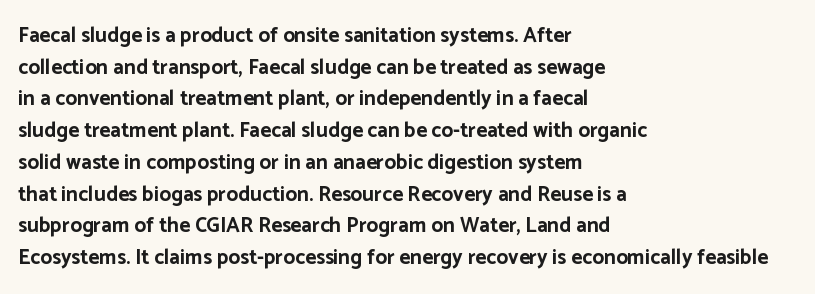
Q: Is the text bold? A: Yes.
Q: Is the text italic (slanted)? A: No, it is upright.
Q: Is the text underlined? A: No.
Q: How is the paragraph aligned? A: Left-aligned.
Q: Is the spacing between letters normal or unusually wide? A: Normal.
Q: Is the spacing between lines tight, normal or loose? A: Normal.
